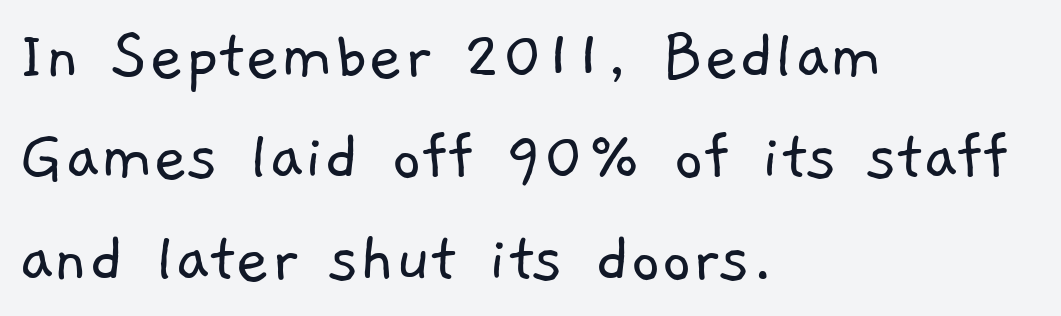
The image shows 74 px light sans-serif type; set left-aligned, normal line spacing (1.37x), normal letter spacing, not underlined; low stroke contrast and a medium x-height.
